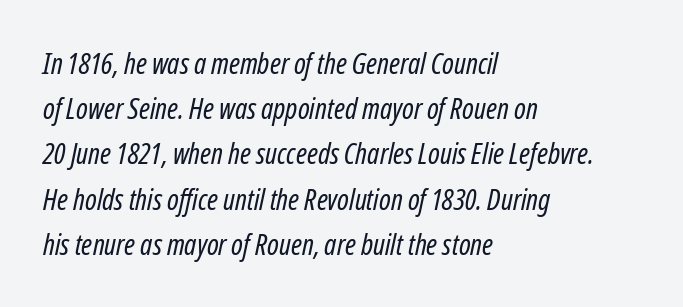
The image shows 29 px regular-weight, condensed type, italic (leaning right); set left-aligned, normal line spacing (1.56x), normal letter spacing, not underlined; low stroke contrast and a medium x-height.
